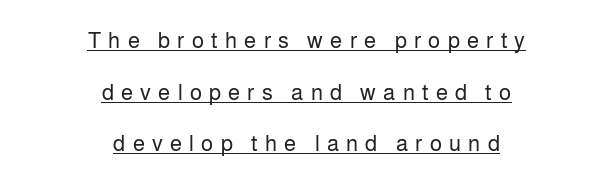
The image shows 22 px text type, upright; set centered, loose line spacing (2.35x), unusually wide letter spacing (+0.33 em), underlined.
